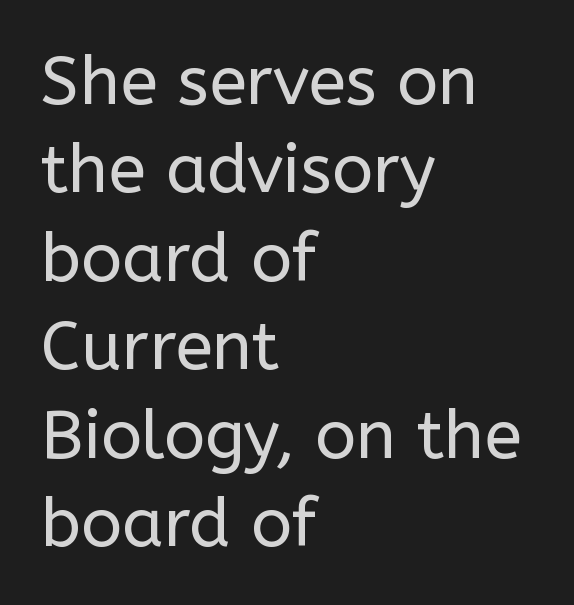
Compared with typical body copy, the letter spacing here is the same. Does the leading feel generous? No, just average. This rendering employs a face without finishing strokes, i.e., a sans-serif. Ink coverage per letter is moderate at most. Italic: no, the glyphs are upright roman. Is this a fixed-width face? No — the glyphs have proportional, varying widths.
